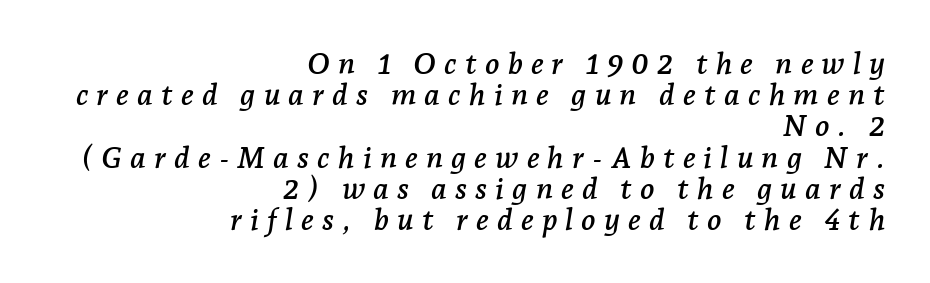
Q: Is the text italic (slanted)? A: Yes, it leans right by about 7 degrees.
Q: Is the typeface a serif or a sans-serif typeface? A: Serif.
Q: Is the text underlined? A: No.
Q: How is the paragraph aligned? A: Right-aligned.
Q: Is the spacing between letters normal or unusually wide? A: Unusually wide.
Q: Is the spacing between lines tight, normal or loose? A: Tight.
Q: Width (condensed, normal, or wide)? A: Normal.
Q: Stroke contrast? A: Low.
Q: x-height? A: Medium.
Q: Monospaced? A: No.
